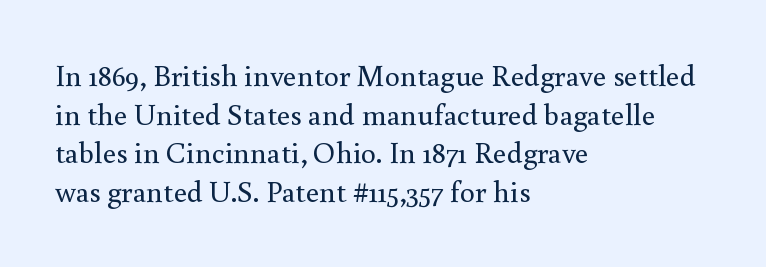
{"serif": "yes", "italic": "no", "bold": "no", "weight": "regular", "width": "normal", "x_height": "small", "monospaced": "no", "underline": "no", "align": "left", "line_spacing": "normal", "line_spacing_ratio": 1.29, "letter_spacing": "normal", "letter_spacing_em": 0.0, "glyph_px": 30}
